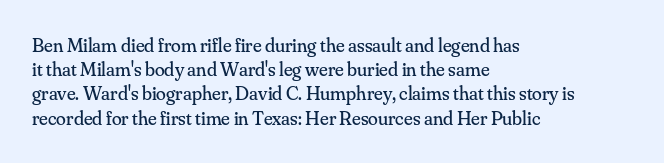
The image shows 20 px text type, upright; set left-aligned, line spacing 1.21x, normal letter spacing, not underlined.
